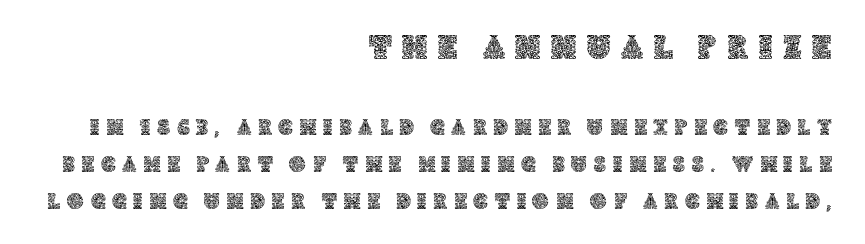
Q: Is the text italic (slanted)? A: No, it is upright.
Q: Is the text underlined? A: No.
Q: How is the paragraph aligned? A: Right-aligned.
Q: Is the spacing between letters normal or unusually wide? A: Unusually wide.
Q: Is the spacing between lines tight, normal or loose? A: Normal.
Q: Which block of text is set in a larger size, the first (top) or the second (bottom)? A: The first (top) one.
Q: Width (condensed, normal, or wide)? A: Normal.
Q: x-height? A: Large.
Q: Monospaced? A: No.
